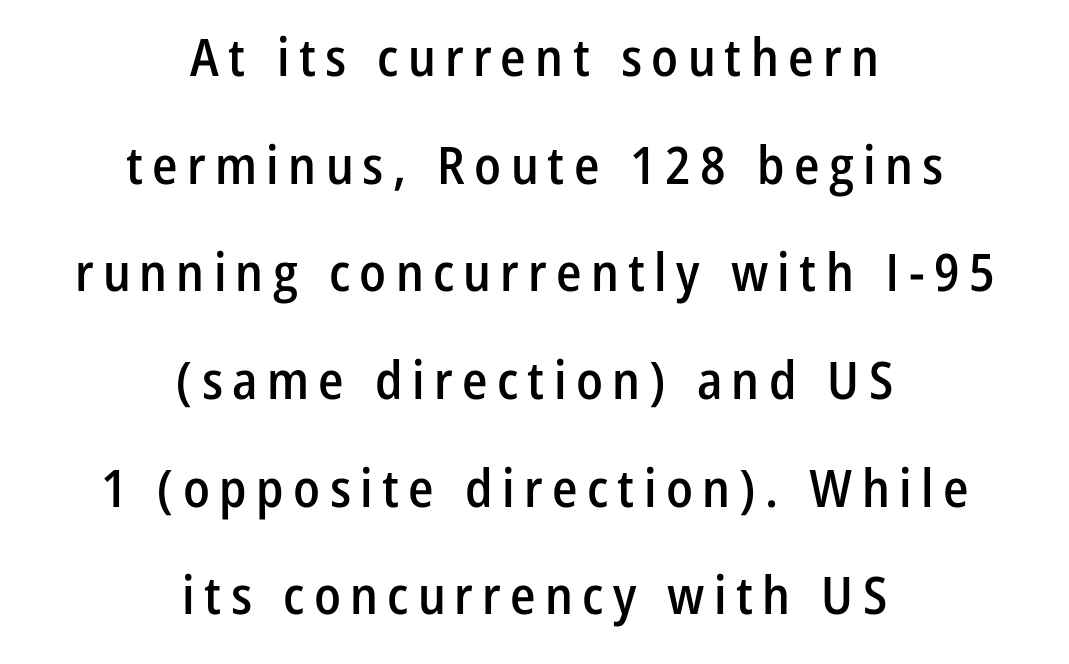
{"serif": "no", "italic": "no", "bold": "semi", "weight": "semibold", "width": "condensed", "stroke_contrast": "low", "x_height": "medium", "monospaced": "no", "underline": "no", "align": "center", "line_spacing": "loose", "line_spacing_ratio": 2.07, "glyph_px": 52}
